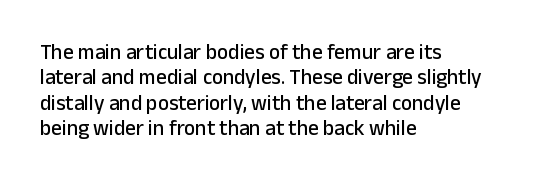
{"italic": "no", "underline": "no", "align": "left", "line_spacing_ratio": 1.21, "letter_spacing": "normal", "letter_spacing_em": 0.0, "glyph_px": 21}
